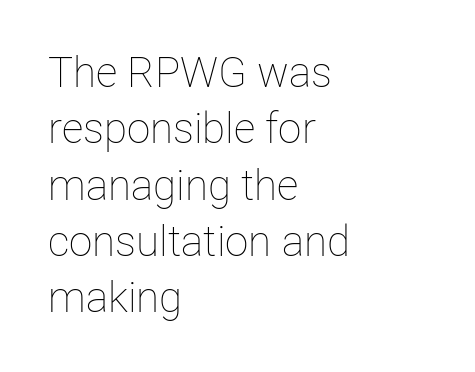
{"italic": "no", "bold": "no", "weight": "thin", "width": "normal", "stroke_contrast": "low", "x_height": "medium", "monospaced": "no", "underline": "no", "align": "left", "line_spacing": "normal", "line_spacing_ratio": 1.34, "letter_spacing": "normal", "letter_spacing_em": 0.0, "glyph_px": 42}
